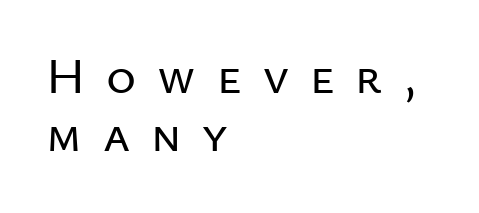
Interline gaps are noticeably narrow in this sample. The setting favours the left margin, as ordinary paragraphs usually do. Clear beneath every line of the passage. I'd call this a sans setting — the letters go barefoot.
